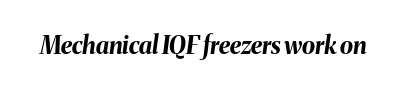
These lines keep a tight, regular rhythm from letter to letter. A bare baseline throughout the passage. Style check: oblique. Strong, thick strokes mark this as bold type.
